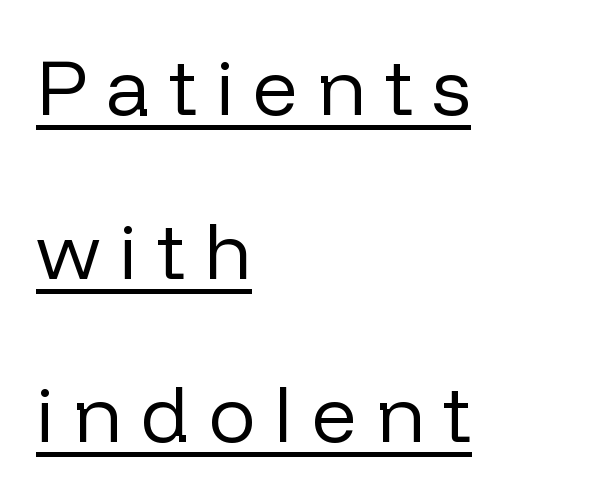
Examine the stroke ends and you'll find no serifs. A rule runs beneath these lines of type. Heaviness? Minimal to ordinary, like unemphasized prose. Each letter keeps its own natural width here, so spacing adapts to shape. The letterforms stand isolated, each surrounded by extra space. Leftover space on each line is placed entirely after the last word.
